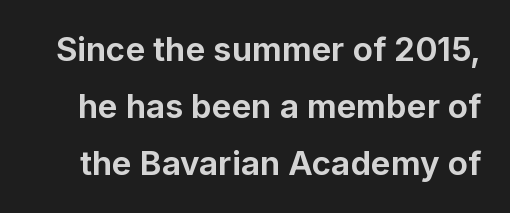
The image shows 33 px bold sans-serif type, upright; set line spacing 1.73x, normal letter spacing, not underlined; low stroke contrast and a medium x-height.
